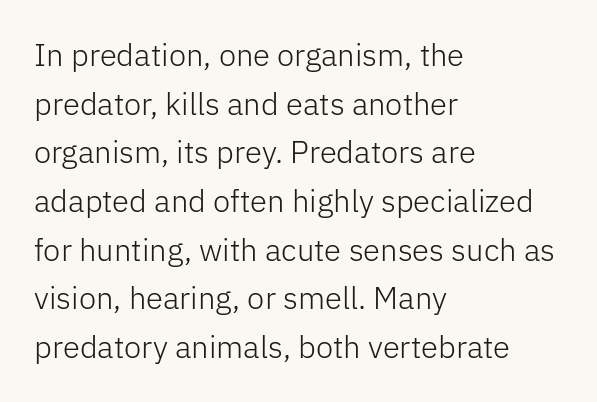
The image shows 31 px light sans-serif type, upright; set left-aligned, normal line spacing (1.57x), normal letter spacing, not underlined; low stroke contrast and a medium x-height.
